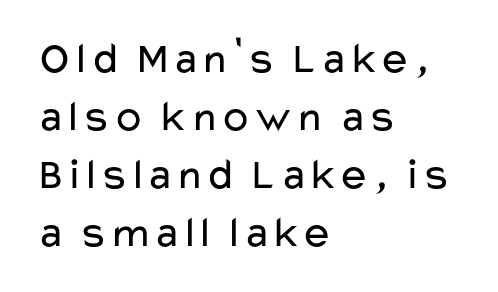
Q: Is the text bold? A: No.
Q: Is the text italic (slanted)? A: No, it is upright.
Q: Is the typeface a serif or a sans-serif typeface? A: Sans-serif.
Q: Is the text underlined? A: No.
Q: How is the paragraph aligned? A: Left-aligned.
Q: Is the spacing between letters normal or unusually wide? A: Normal.
Q: Is the spacing between lines tight, normal or loose? A: Normal.
Q: Width (condensed, normal, or wide)? A: Wide.
Q: Stroke contrast? A: Low.
Q: x-height? A: Medium.
Q: Monospaced? A: No.
